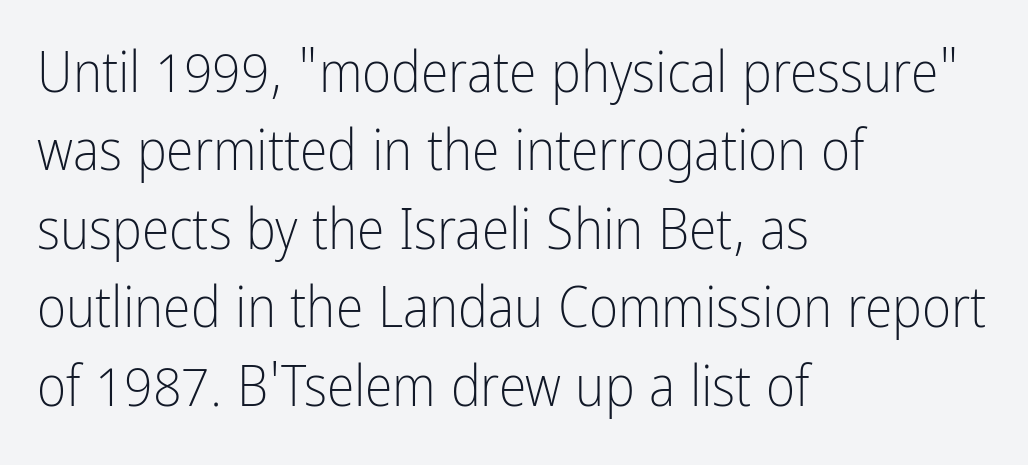
{"serif": "no", "italic": "no", "bold": "no", "weight": "light", "width": "condensed", "stroke_contrast": "low", "x_height": "medium", "monospaced": "no", "underline": "no", "align": "left", "line_spacing": "normal", "line_spacing_ratio": 1.4, "letter_spacing": "normal", "letter_spacing_em": 0.0, "glyph_px": 56}
